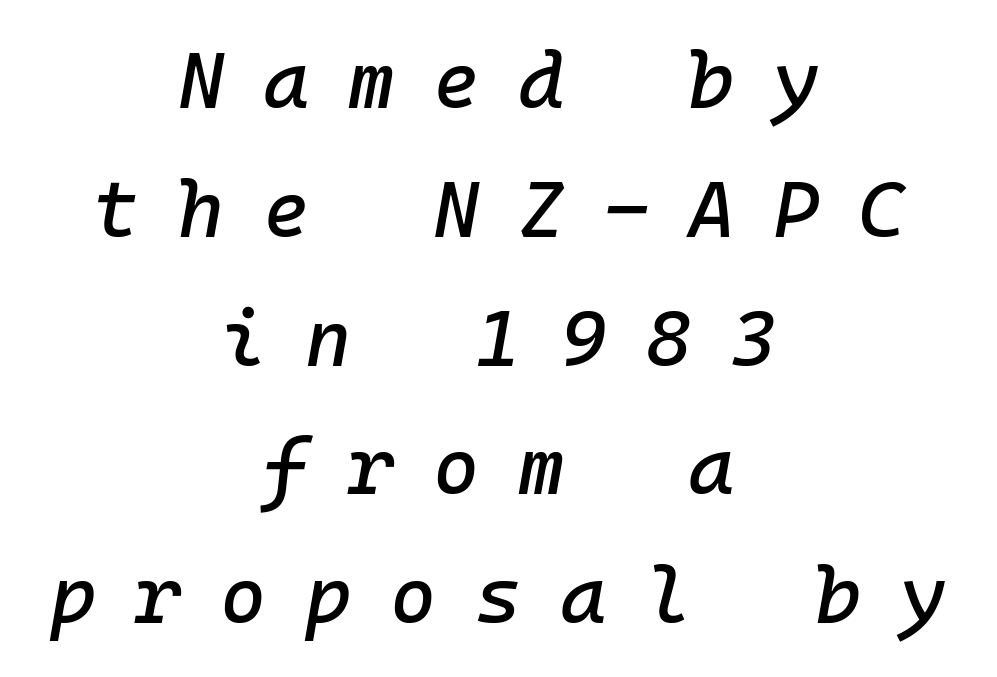
The image shows 79 px text type, italic (leaning right), monospaced; set centered, normal line spacing (1.63x), unusually wide letter spacing (+0.49 em), not underlined; low stroke contrast and a medium x-height.
